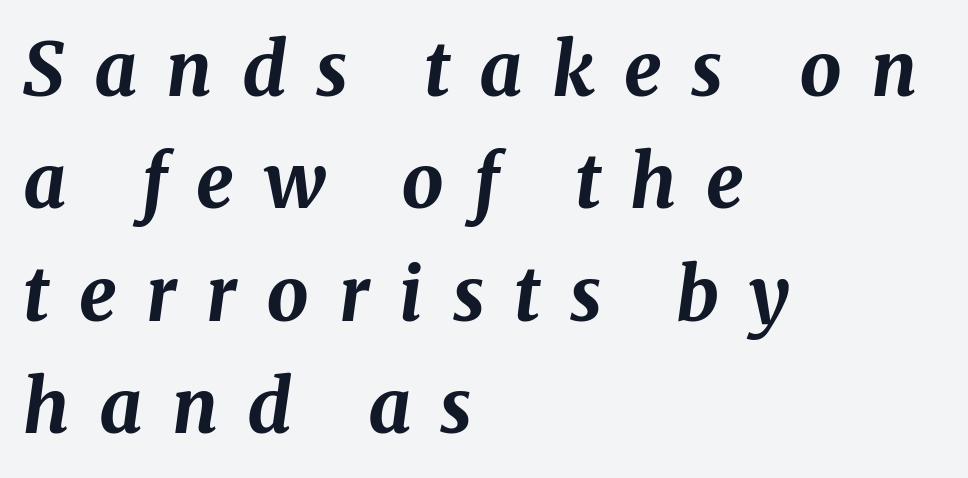
Q: Is the text bold? A: Yes.
Q: Is the text italic (slanted)? A: Yes, it leans right by about 8 degrees.
Q: Is the text underlined? A: No.
Q: How is the paragraph aligned? A: Left-aligned.
Q: Is the spacing between letters normal or unusually wide? A: Unusually wide.
Q: Is the spacing between lines tight, normal or loose? A: Normal.
Q: Width (condensed, normal, or wide)? A: Normal.
Q: Stroke contrast? A: Medium.
Q: x-height? A: Medium.
Q: Monospaced? A: No.
